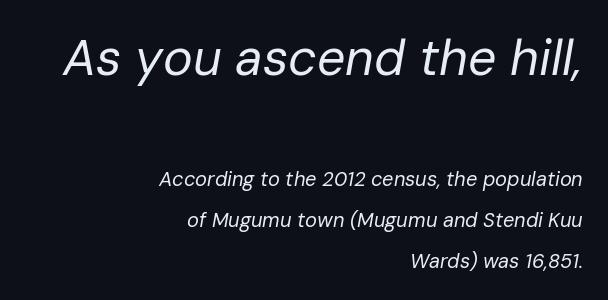
{"italic": "yes", "lean": "right", "slant_degrees": 10, "bold": "no", "weight": "regular", "width": "normal", "stroke_contrast": "low", "x_height": "medium", "monospaced": "no", "underline": "no", "align": "right", "line_spacing": "loose", "line_spacing_ratio": 2.03, "letter_spacing": "normal", "letter_spacing_em": 0.0, "larger_block": "first", "size_ratio": 2.5, "glyph_px": 50}
